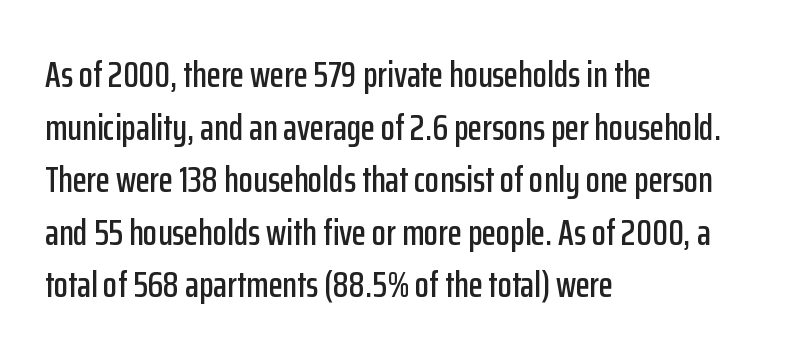
Character widths vary here, with narrow letters taking less room than wide ones. The designer left line spacing at the default. This sample is left-justified, so line endings fall wherever the words run out. No extra tracking has been applied to these lines.
